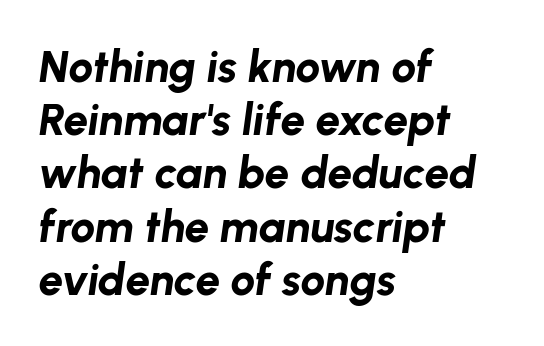
The string is rendered with underlining switched off. Think of a printed novel: that variable character pitch is what you see here. The axis of the letterforms is tilted away from vertical. Reading down the block, your eye returns to a fixed left position each line. Pretty heavy lettering here — definitely bold. Is the letter spacing exaggerated? No — it looks like the ordinary default.
